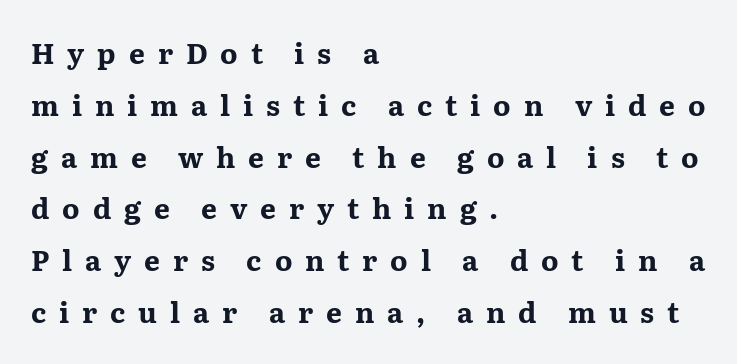
Q: Is the text bold? A: Yes.
Q: Is the text italic (slanted)? A: No, it is upright.
Q: Is the typeface a serif or a sans-serif typeface? A: Serif.
Q: Is the text underlined? A: No.
Q: How is the paragraph aligned? A: Left-aligned.
Q: Is the spacing between letters normal or unusually wide? A: Unusually wide.
Q: Width (condensed, normal, or wide)? A: Wide.
Q: Stroke contrast? A: Medium.
Q: x-height? A: Medium.
Q: Monospaced? A: No.
